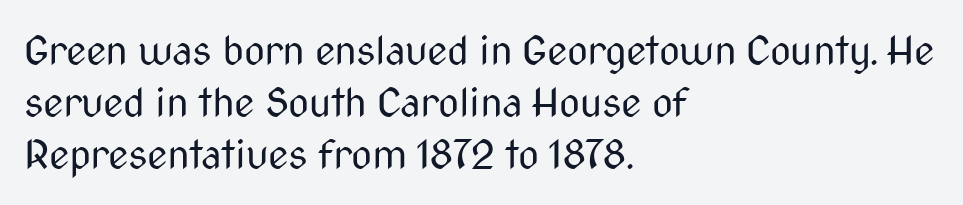
The image shows 41 px regular-weight, condensed sans-serif type, upright; set left-aligned, normal line spacing (1.27x), normal letter spacing, not underlined; medium stroke contrast and a medium x-height.
